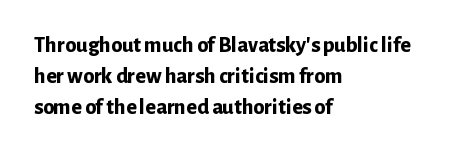
{"italic": "no", "bold": "yes", "underline": "no", "align": "left", "line_spacing": "normal", "line_spacing_ratio": 1.42, "letter_spacing": "normal", "letter_spacing_em": 0.0, "glyph_px": 22}
